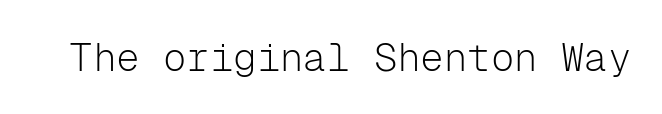
The type sits square on the baseline with zero lean. The face used here is rendered with its standard letterfit. The font family rendered here belongs to the sans-serif group. Descenders hang freely into open space.
